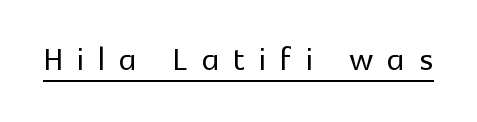
{"serif": "no", "italic": "no", "width": "normal", "x_height": "medium", "monospaced": "no", "underline": "yes", "letter_spacing": "wide", "letter_spacing_em": 0.33, "glyph_px": 43}
